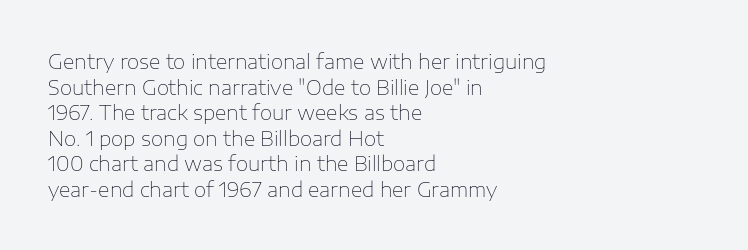
The image shows 20 px text type, upright; set left-aligned, normal line spacing (1.28x), normal letter spacing, not underlined.
